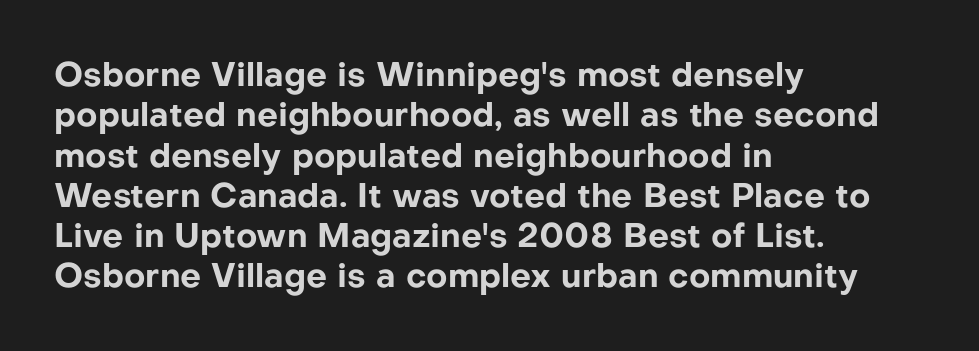
The image shows 33 px bold sans-serif type, upright; set left-aligned, line spacing 1.22x, normal letter spacing, not underlined; low stroke contrast and a medium x-height.
